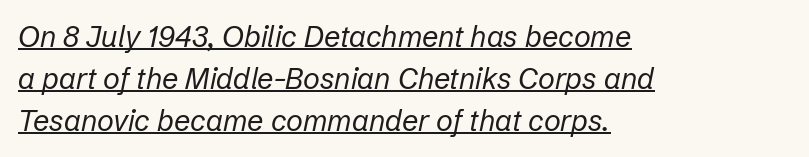
{"italic": "yes", "lean": "right", "slant_degrees": 12, "bold": "no", "weight": "regular", "width": "normal", "stroke_contrast": "low", "x_height": "medium", "monospaced": "no", "underline": "yes", "align": "left", "line_spacing": "normal", "line_spacing_ratio": 1.44, "letter_spacing": "normal", "letter_spacing_em": 0.0, "glyph_px": 29}
